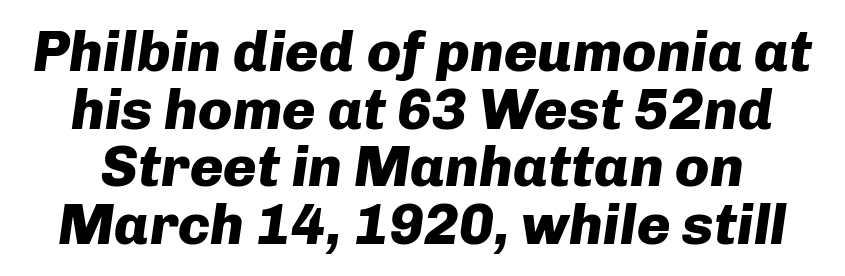
The image shows 57 px heavy type, italic (leaning right); set tight line spacing (1.01x), normal letter spacing, not underlined; low stroke contrast and a medium x-height.
